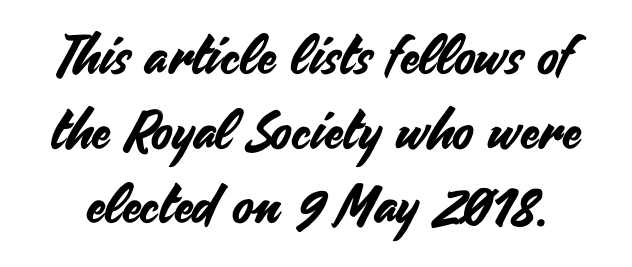
Q: Is the text italic (slanted)? A: Yes.
Q: Is the typeface a serif or a sans-serif typeface? A: Sans-serif.
Q: Is the text underlined? A: No.
Q: Is the spacing between letters normal or unusually wide? A: Normal.
Q: Is the spacing between lines tight, normal or loose? A: Normal.
Q: Width (condensed, normal, or wide)? A: Normal.
Q: Stroke contrast? A: Medium.
Q: x-height? A: Small.
Q: Monospaced? A: No.
